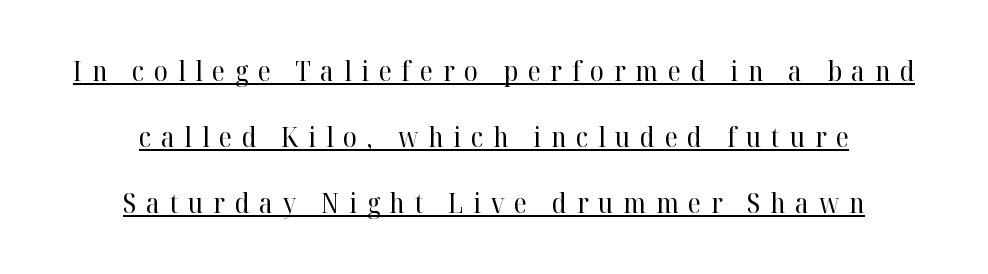
Q: Is the text bold? A: No.
Q: Is the text italic (slanted)? A: No, it is upright.
Q: Is the typeface a serif or a sans-serif typeface? A: Serif.
Q: Is the text underlined? A: Yes.
Q: How is the paragraph aligned? A: Centered.
Q: Is the spacing between letters normal or unusually wide? A: Unusually wide.
Q: Is the spacing between lines tight, normal or loose? A: Loose.
Q: Width (condensed, normal, or wide)? A: Normal.
Q: Stroke contrast? A: High.
Q: x-height? A: Medium.
Q: Monospaced? A: No.
